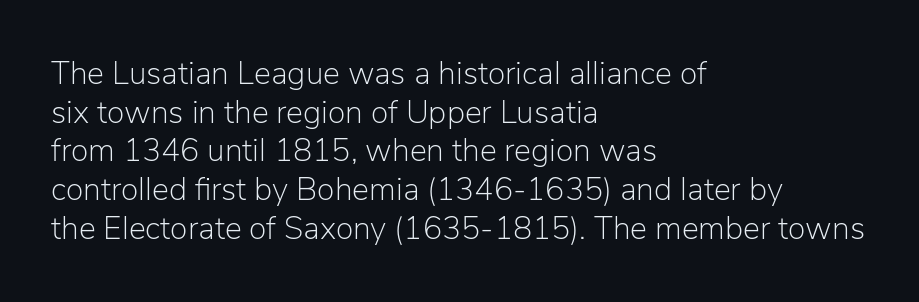
The image shows 32 px light sans-serif type, upright; set left-aligned, line spacing 1.21x, normal letter spacing, not underlined; low stroke contrast and a medium x-height.
